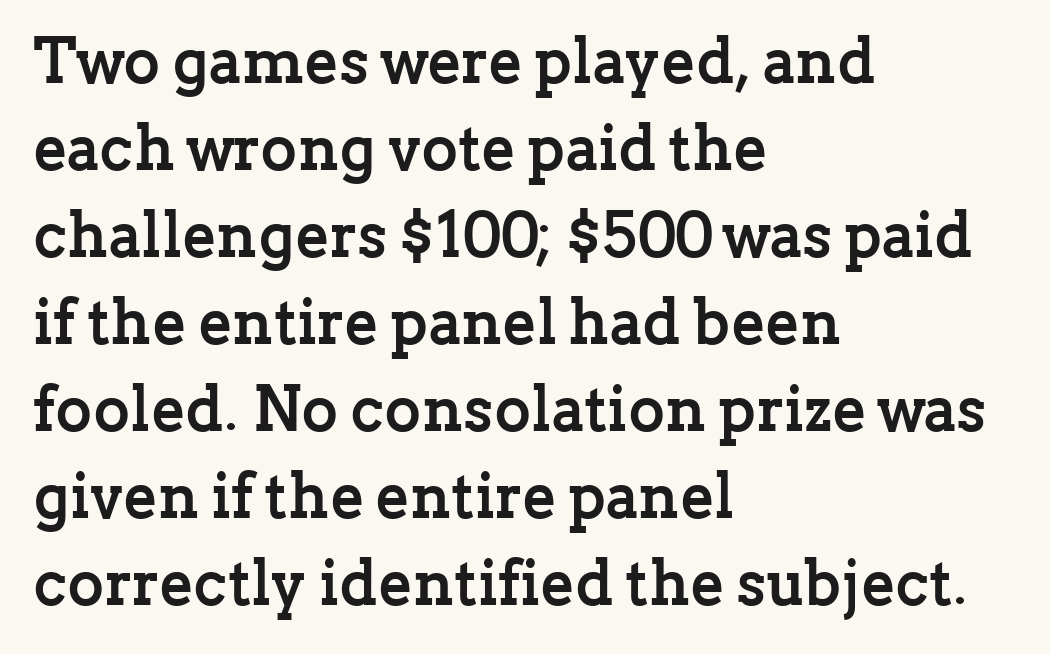
{"serif": "yes", "italic": "no", "bold": "yes", "weight": "semibold", "width": "normal", "stroke_contrast": "low", "x_height": "medium", "monospaced": "no", "underline": "no", "align": "left", "line_spacing": "normal", "line_spacing_ratio": 1.38, "letter_spacing": "normal", "letter_spacing_em": 0.0, "glyph_px": 63}
